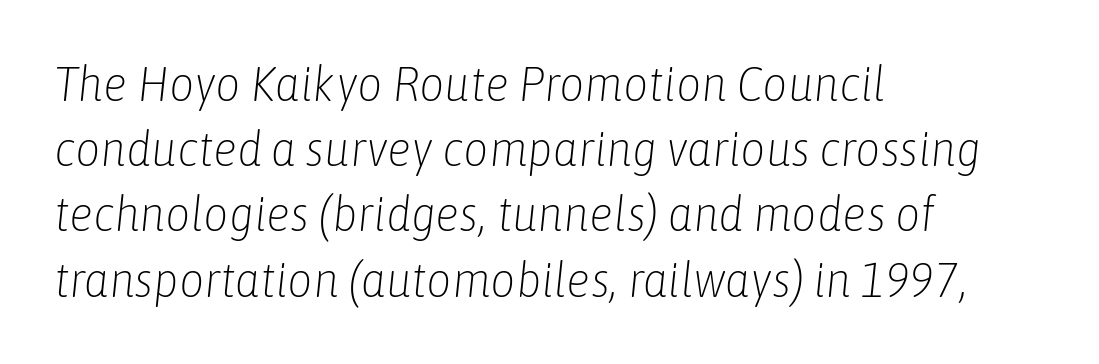
The image shows 49 px light, condensed type, italic (leaning right); set left-aligned, normal line spacing (1.33x), normal letter spacing, not underlined; low stroke contrast and a medium x-height.
